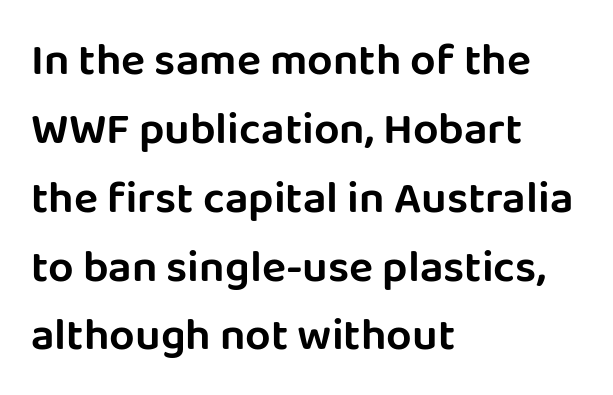
Lines of text with bare space underneath. Posture: straight, roman, zero tilt. The typesetter chose a ragged-right arrangement here. Grotesque or geometric, the face here clearly has no serifs.
